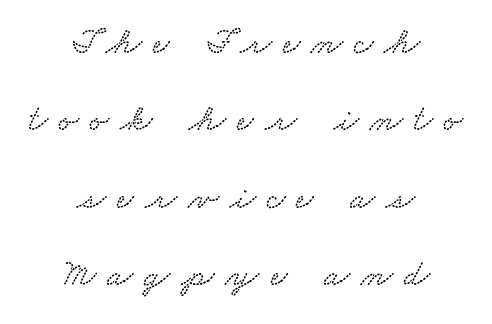
{"width": "wide", "stroke_contrast": "low", "x_height": "small", "monospaced": "no", "underline": "no", "align": "center", "line_spacing": "loose", "line_spacing_ratio": 2.09, "letter_spacing": "wide", "letter_spacing_em": 0.3, "glyph_px": 37}
